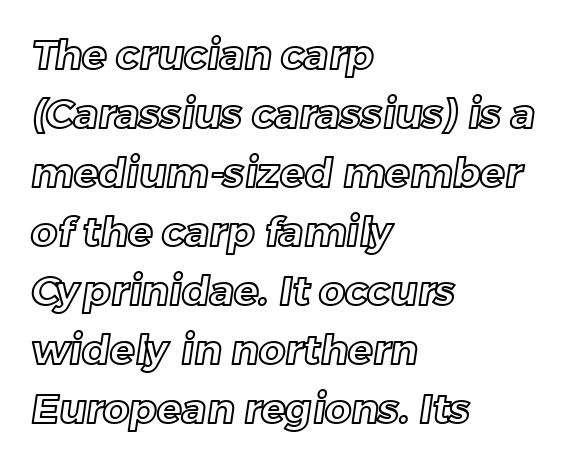
{"width": "normal", "x_height": "medium", "monospaced": "no", "underline": "no", "align": "left", "line_spacing": "normal", "line_spacing_ratio": 1.44, "letter_spacing": "normal", "letter_spacing_em": 0.0, "glyph_px": 41}
